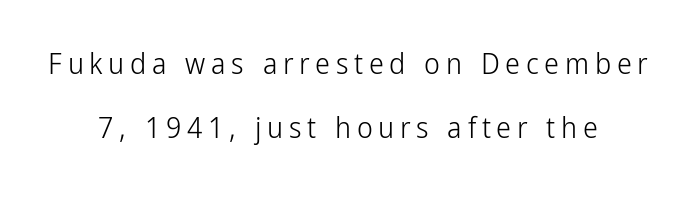
Q: Is the text bold? A: No.
Q: Is the text italic (slanted)? A: No, it is upright.
Q: Is the typeface a serif or a sans-serif typeface? A: Sans-serif.
Q: Is the text underlined? A: No.
Q: How is the paragraph aligned? A: Centered.
Q: Is the spacing between lines tight, normal or loose? A: Loose.
Q: Width (condensed, normal, or wide)? A: Condensed.
Q: Stroke contrast? A: Low.
Q: x-height? A: Medium.
Q: Monospaced? A: No.
